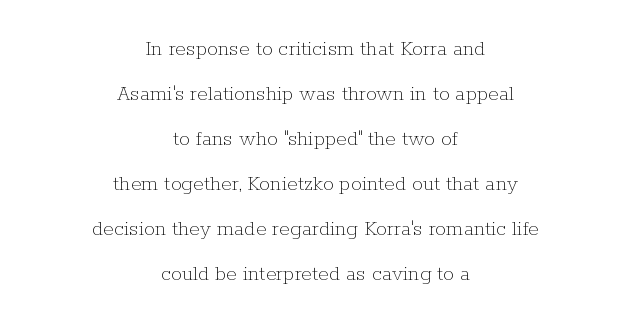
Q: Is the text bold? A: No.
Q: Is the text italic (slanted)? A: No, it is upright.
Q: Is the text underlined? A: No.
Q: How is the paragraph aligned? A: Centered.
Q: Is the spacing between letters normal or unusually wide? A: Normal.
Q: Is the spacing between lines tight, normal or loose? A: Loose.
